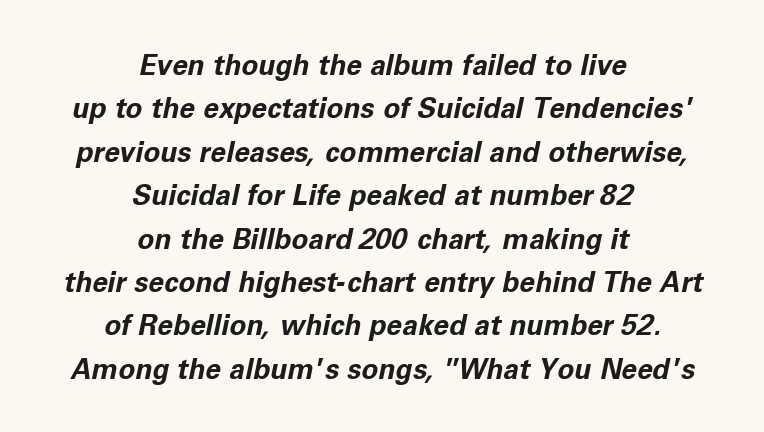
Does the lettering tilt? It does — this is italic. If you measured baseline to baseline, you'd find a middling distance. Inter-character spacing is left at the font's built-in metrics. Alignment: centered. The rendering uses natural spacing where letterforms have individual widths.
